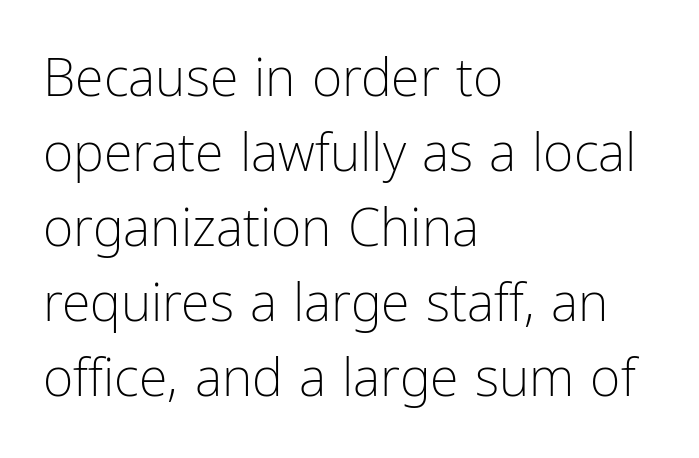
The image shows 52 px light, condensed sans-serif type, upright; set left-aligned, normal line spacing (1.44x), normal letter spacing, not underlined; low stroke contrast and a medium x-height.
